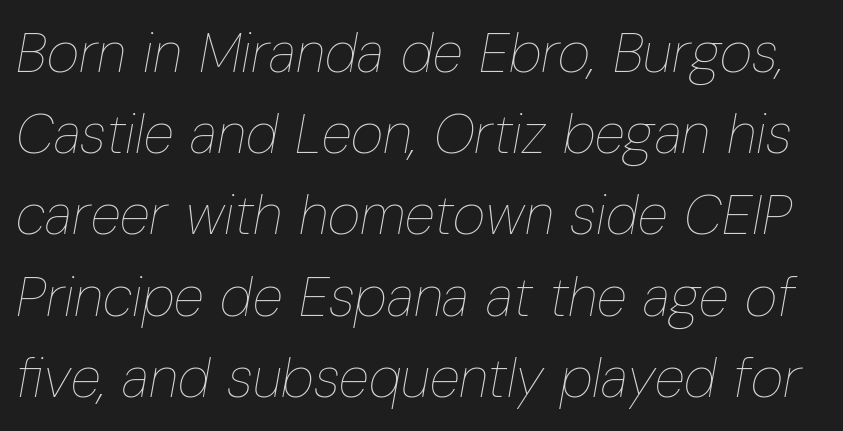
Q: Is the text bold? A: No.
Q: Is the text italic (slanted)? A: Yes, it leans right by about 10 degrees.
Q: Is the text underlined? A: No.
Q: Is the spacing between letters normal or unusually wide? A: Normal.
Q: Is the spacing between lines tight, normal or loose? A: Normal.
Q: Width (condensed, normal, or wide)? A: Condensed.
Q: Stroke contrast? A: Low.
Q: x-height? A: Medium.
Q: Monospaced? A: No.
